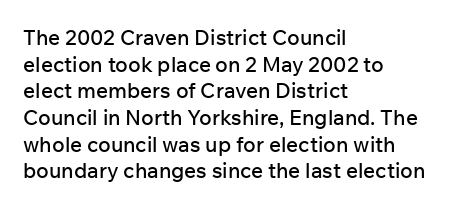
Q: Is the text italic (slanted)? A: No, it is upright.
Q: Is the text underlined? A: No.
Q: How is the paragraph aligned? A: Left-aligned.
Q: Is the spacing between letters normal or unusually wide? A: Normal.
Q: Is the spacing between lines tight, normal or loose? A: Normal.
